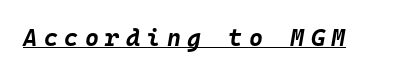
The image shows 24 px bold type, italic (leaning right); set unusually wide letter spacing (+0.27 em), underlined.
